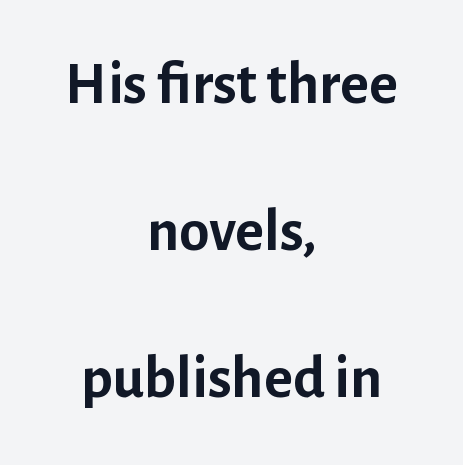
The image shows 61 px semibold sans-serif type, upright; set centered, loose line spacing (2.41x), normal letter spacing, not underlined; low stroke contrast and a medium x-height.
